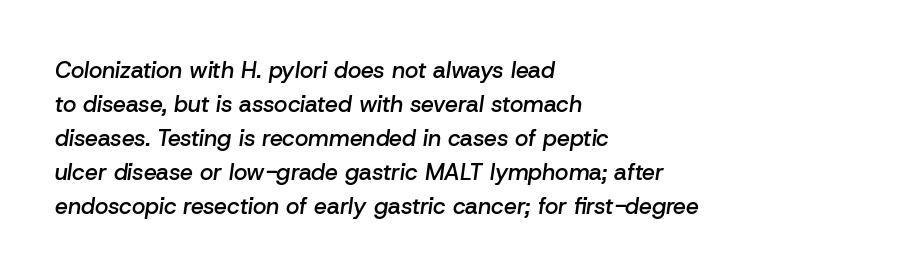
Q: Is the text bold? A: Semi-bold.
Q: Is the text italic (slanted)? A: Yes, it leans right by about 8 degrees.
Q: Is the text underlined? A: No.
Q: How is the paragraph aligned? A: Left-aligned.
Q: Is the spacing between letters normal or unusually wide? A: Normal.
Q: Is the spacing between lines tight, normal or loose? A: Normal.
